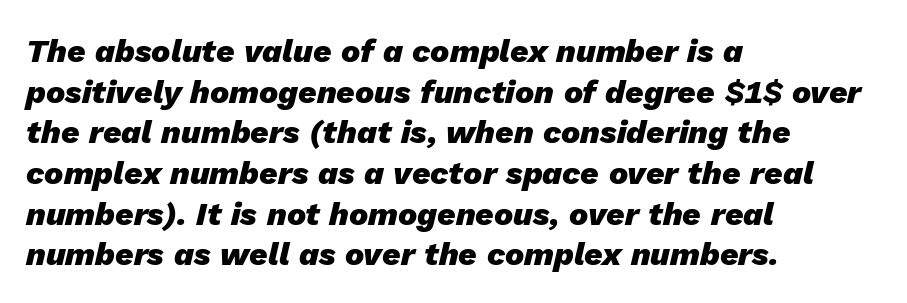
{"italic": "yes", "lean": "right", "slant_degrees": 13, "bold": "yes", "weight": "heavy", "width": "normal", "stroke_contrast": "low", "x_height": "medium", "monospaced": "no", "underline": "no", "align": "left", "line_spacing": "normal", "line_spacing_ratio": 1.27, "letter_spacing": "normal", "letter_spacing_em": 0.0, "glyph_px": 32}
